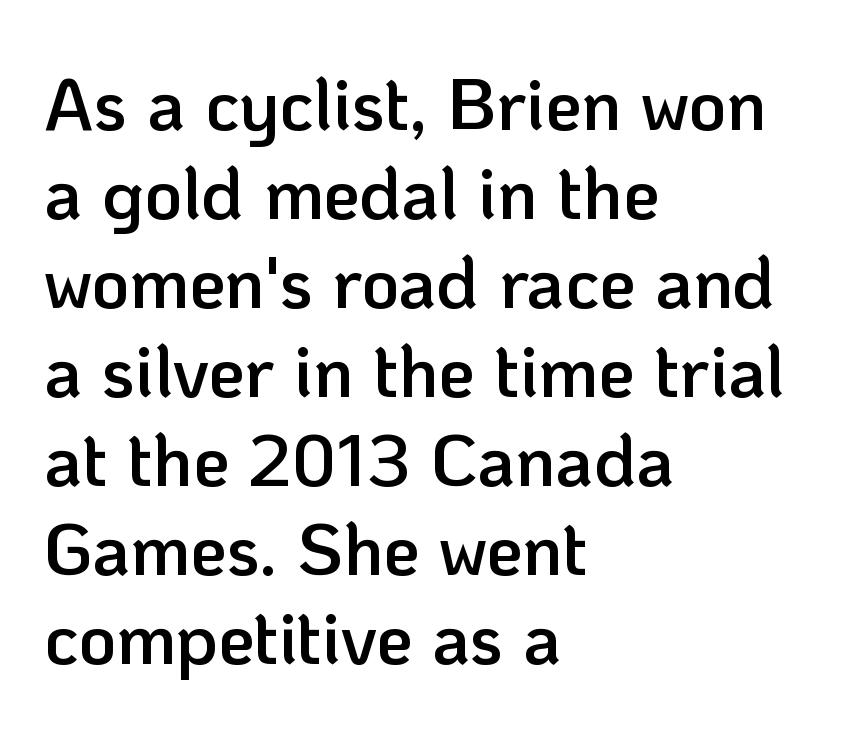
The image shows 73 px semibold sans-serif type, upright; set left-aligned, line spacing 1.22x, normal letter spacing, not underlined; low stroke contrast and a medium x-height.
